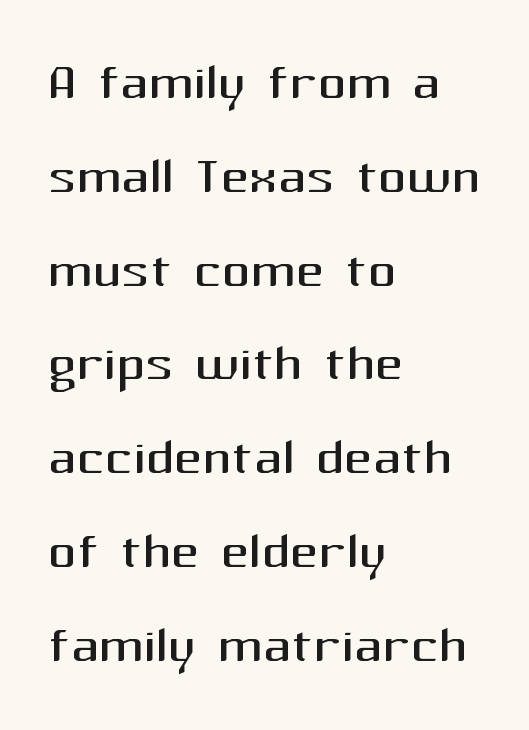
Q: Is the text bold? A: No.
Q: Is the text italic (slanted)? A: No, it is upright.
Q: Is the typeface a serif or a sans-serif typeface? A: Sans-serif.
Q: Is the text underlined? A: No.
Q: How is the paragraph aligned? A: Left-aligned.
Q: Is the spacing between letters normal or unusually wide? A: Normal.
Q: Is the spacing between lines tight, normal or loose? A: Normal.
Q: Width (condensed, normal, or wide)? A: Normal.
Q: Stroke contrast? A: Medium.
Q: x-height? A: Medium.
Q: Monospaced? A: No.
